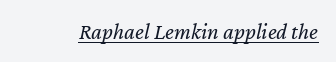
{"italic": "yes", "lean": "right", "slant_degrees": 12, "bold": "no", "underline": "yes", "letter_spacing": "normal", "letter_spacing_em": 0.0, "glyph_px": 23}
